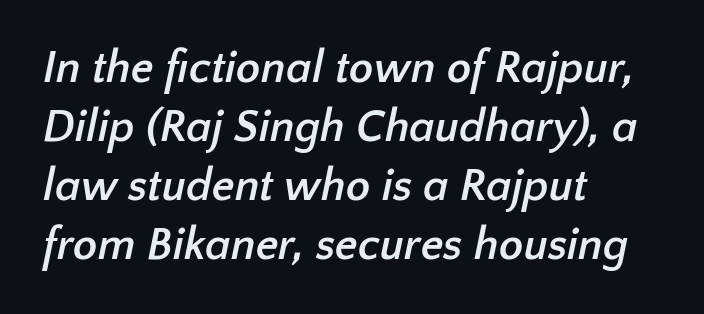
The image shows 45 px semibold sans-serif type; set left-aligned, normal line spacing (1.31x), normal letter spacing, not underlined; low stroke contrast and a medium x-height.
